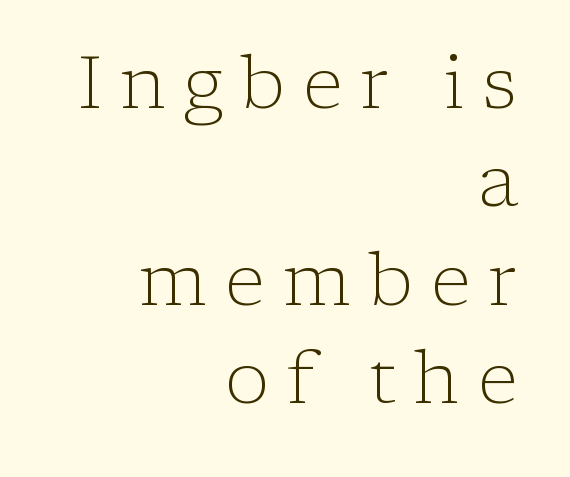
Short and long lines alike share a common ending point at right. Examine the stroke ends and you'll spot serifs. Descender tails drop into unmarked territory. This sample has the flowing, uneven cadence of proportional lettering. Weight: not bold — regular or lighter.
